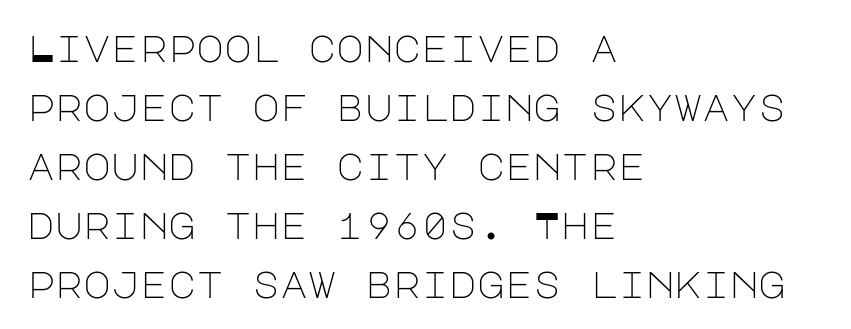
Q: Is the text bold? A: No.
Q: Is the text italic (slanted)? A: No, it is upright.
Q: Is the typeface a serif or a sans-serif typeface? A: Sans-serif.
Q: Is the text underlined? A: No.
Q: How is the paragraph aligned? A: Left-aligned.
Q: Is the spacing between letters normal or unusually wide? A: Normal.
Q: Is the spacing between lines tight, normal or loose? A: Normal.
Q: Width (condensed, normal, or wide)? A: Normal.
Q: Stroke contrast? A: Low.
Q: x-height? A: Large.
